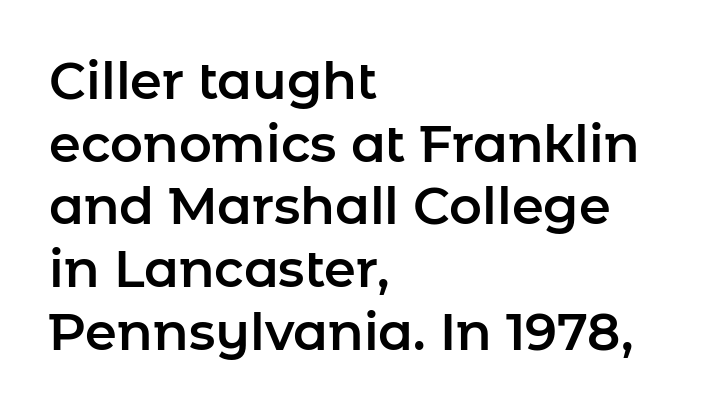
{"serif": "no", "italic": "no", "width": "normal", "stroke_contrast": "low", "x_height": "medium", "monospaced": "no", "underline": "no", "align": "left", "line_spacing_ratio": 1.23, "letter_spacing": "normal", "letter_spacing_em": 0.0, "glyph_px": 51}
